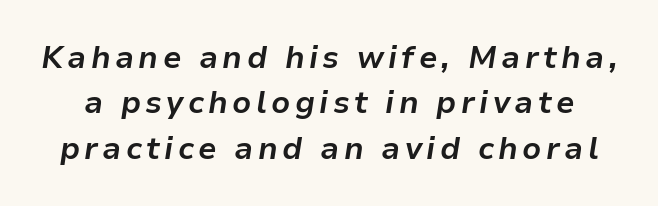
Q: Is the text bold? A: Yes.
Q: Is the text italic (slanted)? A: Yes, it leans right by about 9 degrees.
Q: Is the text underlined? A: No.
Q: Is the spacing between lines tight, normal or loose? A: Normal.
Q: Width (condensed, normal, or wide)? A: Normal.
Q: Stroke contrast? A: Low.
Q: x-height? A: Medium.
Q: Monospaced? A: No.
